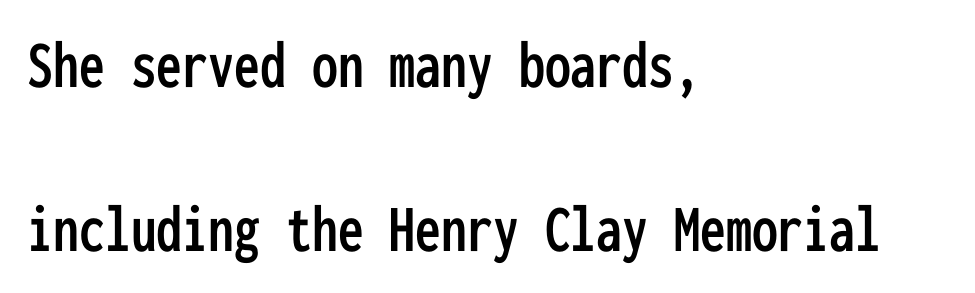
Is there much room between lines? Yes — plenty of vertical air separates them. No italicization has been applied; the sample stays upright. Where is the straight margin? On the left. Descenders hang freely into open space.
